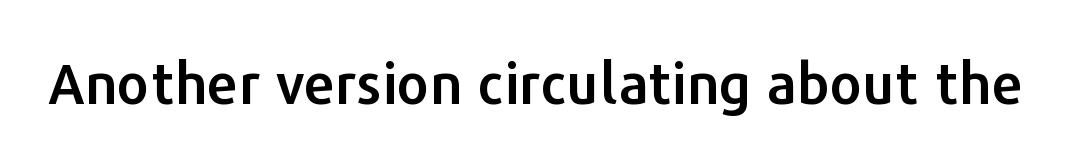
{"serif": "no", "italic": "no", "width": "normal", "stroke_contrast": "low", "x_height": "medium", "monospaced": "no", "underline": "no", "letter_spacing": "normal", "letter_spacing_em": 0.0, "glyph_px": 56}
